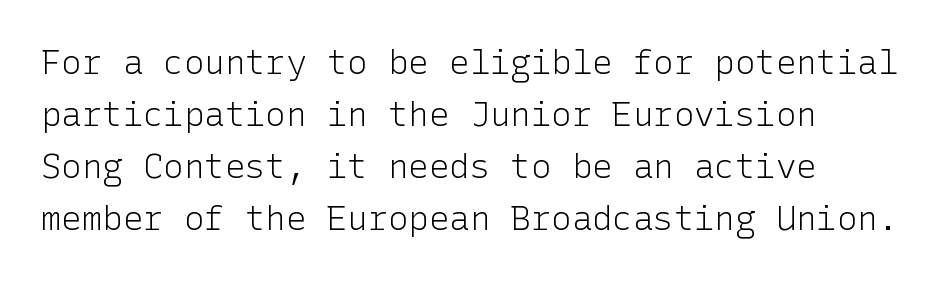
This is roman type, the default non-slanted kind. The font sits on the lighter half of the weight spectrum, regular included. A classic flush-left, rag-right setting is used for this passage. Does extra space separate the letters? No, they use regular spacing. The space directly below the letters is spotless.
